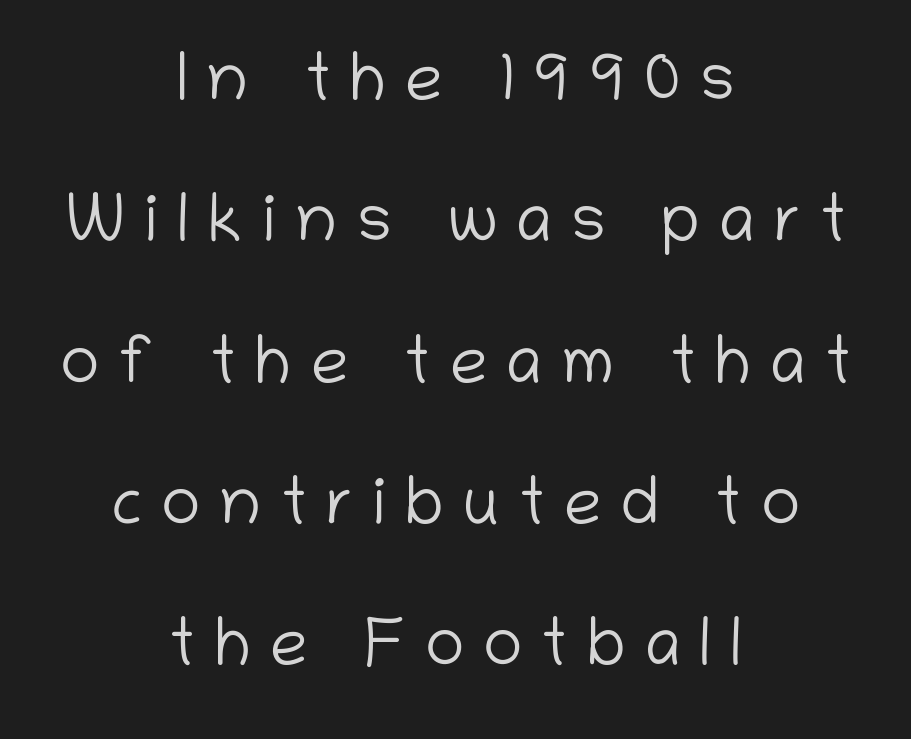
{"serif": "no", "italic": "no", "bold": "no", "weight": "light", "width": "normal", "stroke_contrast": "low", "x_height": "medium", "monospaced": "no", "underline": "no", "align": "center", "line_spacing": "loose", "line_spacing_ratio": 2.11, "letter_spacing": "wide", "letter_spacing_em": 0.28, "glyph_px": 67}
